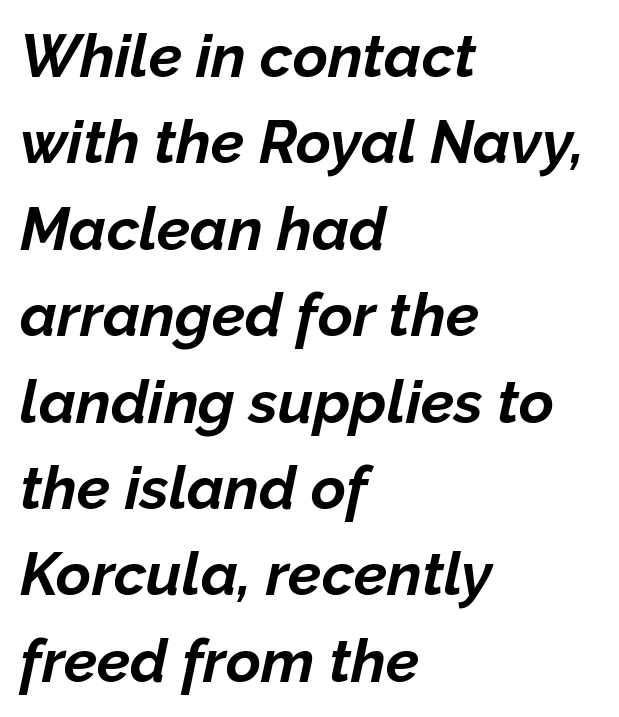
The image shows 60 px bold type, italic (leaning right); set left-aligned, normal line spacing (1.44x), normal letter spacing, not underlined; low stroke contrast and a medium x-height.
